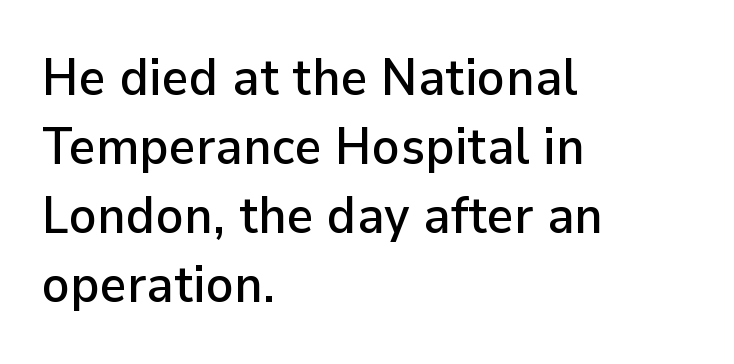
The image shows 52 px sans-serif type, upright; set left-aligned, normal line spacing (1.33x), normal letter spacing, not underlined; low stroke contrast and a medium x-height.
